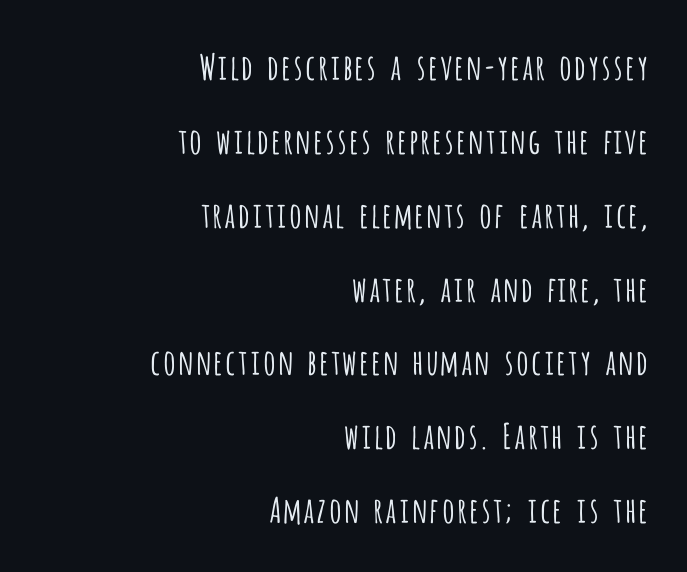
The image shows 35 px light, condensed sans-serif type, upright; set right-aligned, loose line spacing (2.11x), normal letter spacing, not underlined; low stroke contrast and a large x-height.
